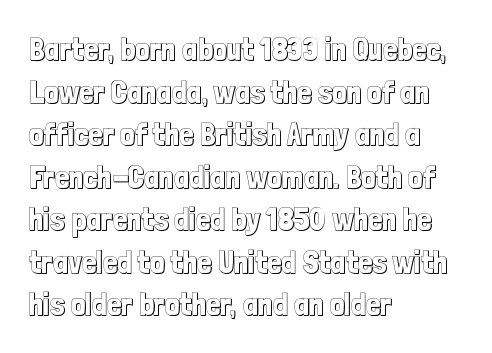
The image shows 32 px condensed type, upright; set left-aligned, normal line spacing (1.33x), normal letter spacing, not underlined; a medium x-height.
